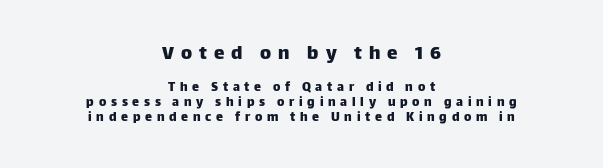
Q: Is the text italic (slanted)? A: No, it is upright.
Q: Is the text underlined? A: No.
Q: How is the paragraph aligned? A: Centered.
Q: Is the spacing between letters normal or unusually wide? A: Unusually wide.
Q: Is the spacing between lines tight, normal or loose? A: Tight.
Q: Which block of text is set in a larger size, the first (top) or the second (bottom)? A: The first (top) one.
